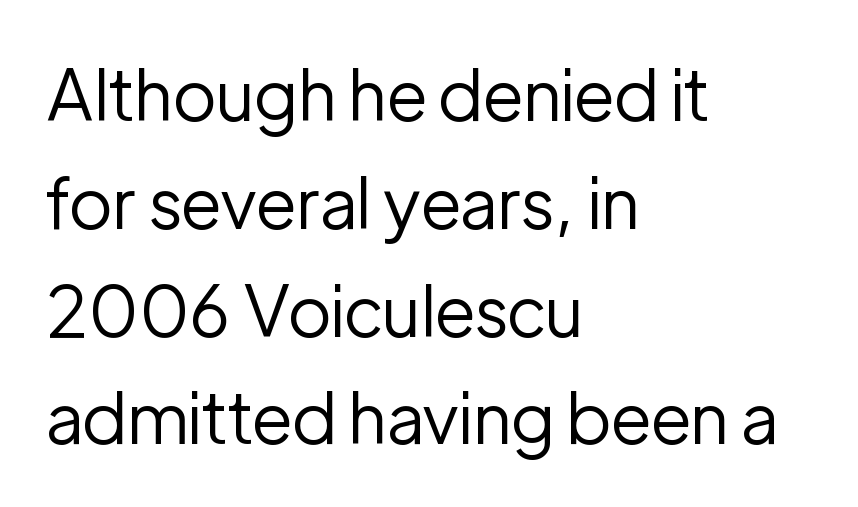
The text block is weighted toward the left margin, trailing off unevenly rightward. Weight: regular or lighter. Italic? Not at all — the glyphs are vertical. Classification — sans serif. The rendering uses natural spacing where letterforms have individual widths. Characters follow at the spacing the type designer built in.
